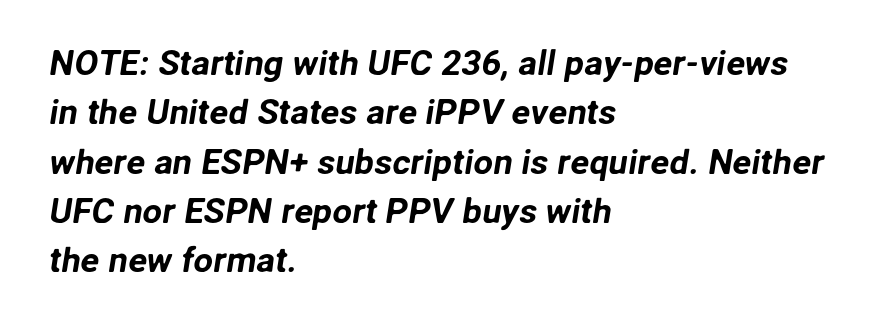
The image shows 35 px sans-serif type; set left-aligned, normal line spacing (1.41x), normal letter spacing, not underlined; low stroke contrast and a medium x-height.
